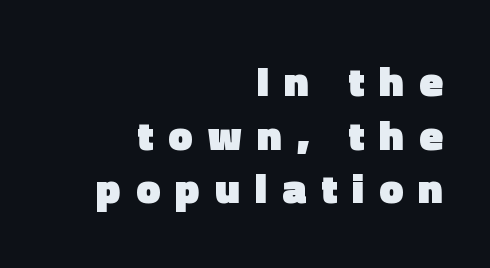
Q: Is the text bold? A: Yes.
Q: Is the text italic (slanted)? A: No, it is upright.
Q: Is the typeface a serif or a sans-serif typeface? A: Sans-serif.
Q: Is the text underlined? A: No.
Q: How is the paragraph aligned? A: Right-aligned.
Q: Is the spacing between letters normal or unusually wide? A: Unusually wide.
Q: Is the spacing between lines tight, normal or loose? A: Normal.
Q: Width (condensed, normal, or wide)? A: Normal.
Q: x-height? A: Medium.
Q: Monospaced? A: No.
